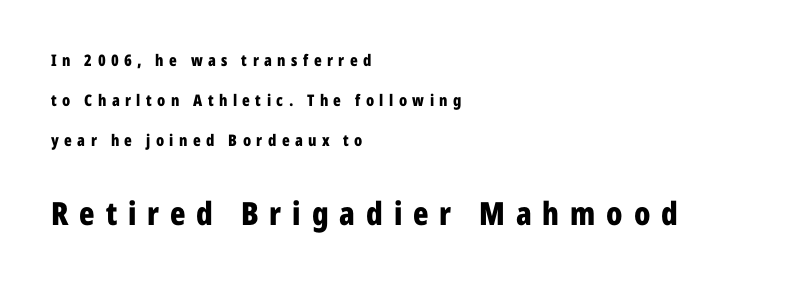
This is roman type, the default non-slanted kind. Is the lower block the larger one? Yes — the lower block carries the bigger type. Underline: absent. In terms of leading, this rendering errs on the spacious side.
